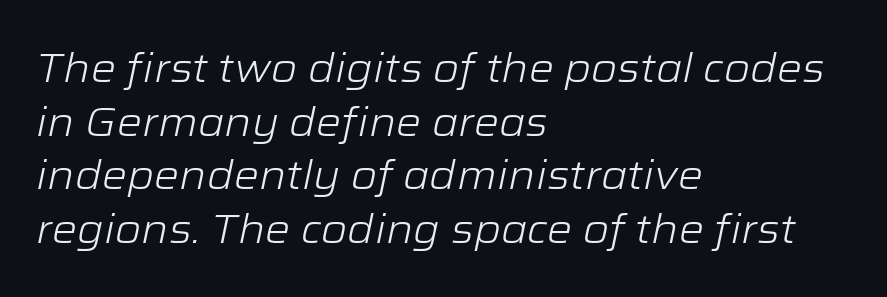
The image shows 40 px light, wide type, italic (leaning right); set left-aligned, normal line spacing (1.34x), normal letter spacing, not underlined; low stroke contrast and a medium x-height.
